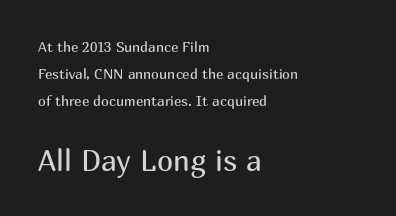
Q: Is the text bold? A: No.
Q: Is the text italic (slanted)? A: No, it is upright.
Q: Is the typeface a serif or a sans-serif typeface? A: Sans-serif.
Q: Is the text underlined? A: No.
Q: How is the paragraph aligned? A: Left-aligned.
Q: Is the spacing between letters normal or unusually wide? A: Normal.
Q: Is the spacing between lines tight, normal or loose? A: Loose.
Q: Which block of text is set in a larger size, the first (top) or the second (bottom)? A: The second (bottom) one.
Q: Width (condensed, normal, or wide)? A: Normal.
Q: Stroke contrast? A: Medium.
Q: x-height? A: Medium.
Q: Monospaced? A: No.
